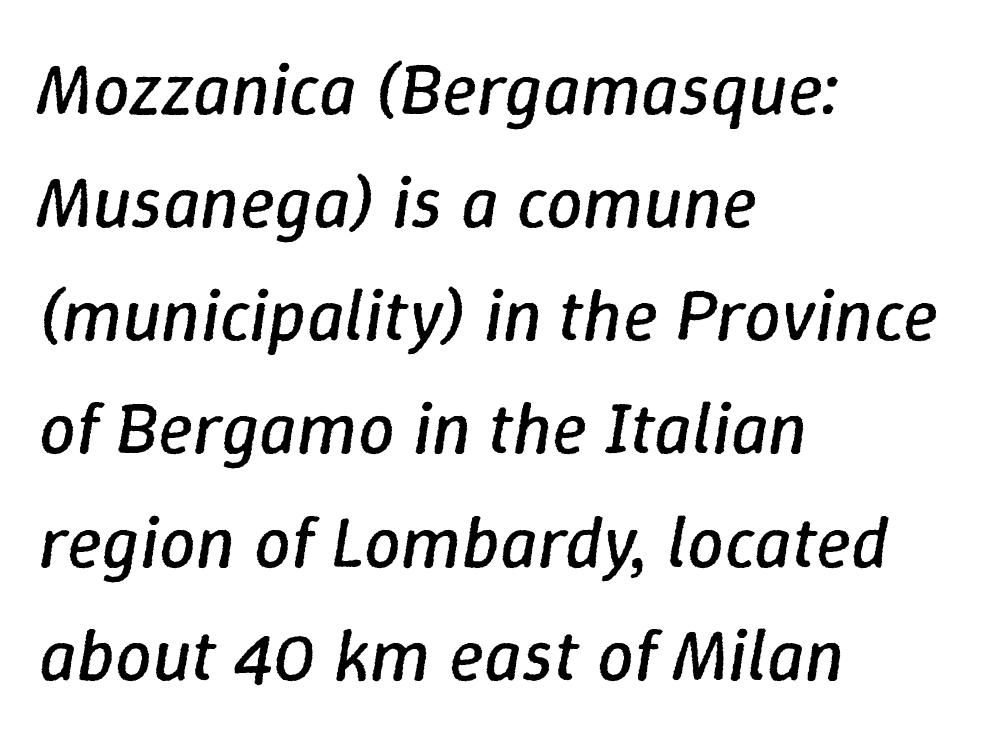
The paragraph has a hard left edge and a soft right edge. Beneath every word, the page is bare. Notice how the stems are inclined rather than vertical — that's the hallmark of italics. Is this a fixed-width face? No — the glyphs have proportional, varying widths.
